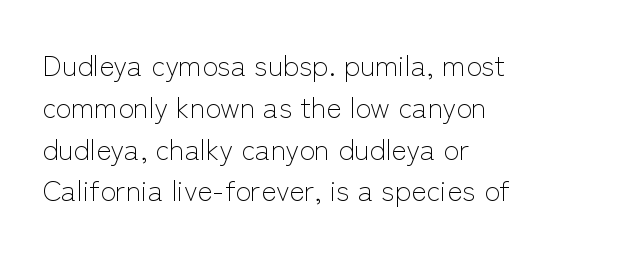
Q: Is the text bold? A: No.
Q: Is the text italic (slanted)? A: No, it is upright.
Q: Is the typeface a serif or a sans-serif typeface? A: Sans-serif.
Q: Is the text underlined? A: No.
Q: How is the paragraph aligned? A: Left-aligned.
Q: Is the spacing between letters normal or unusually wide? A: Normal.
Q: Is the spacing between lines tight, normal or loose? A: Normal.
Q: Width (condensed, normal, or wide)? A: Normal.
Q: Stroke contrast? A: Low.
Q: x-height? A: Medium.
Q: Monospaced? A: No.
